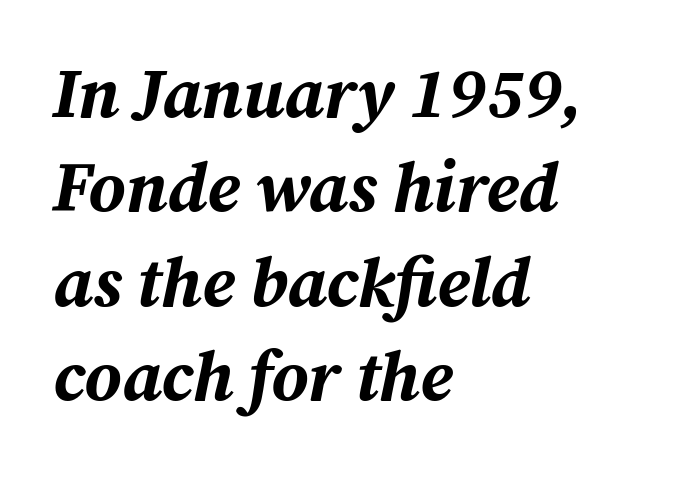
Q: Is the text bold? A: Yes.
Q: Is the text italic (slanted)? A: Yes, it leans right by about 12 degrees.
Q: Is the text underlined? A: No.
Q: How is the paragraph aligned? A: Left-aligned.
Q: Is the spacing between letters normal or unusually wide? A: Normal.
Q: Is the spacing between lines tight, normal or loose? A: Normal.
Q: Width (condensed, normal, or wide)? A: Normal.
Q: Stroke contrast? A: Medium.
Q: x-height? A: Medium.
Q: Monospaced? A: No.
